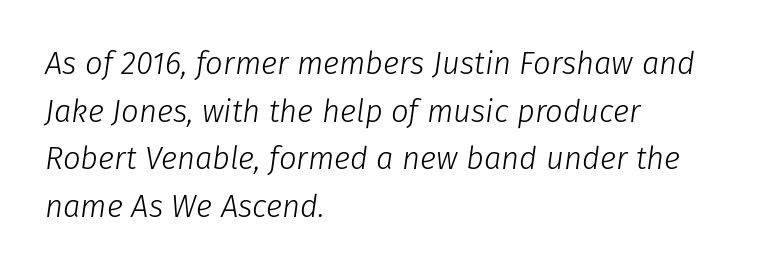
{"italic": "yes", "lean": "right", "slant_degrees": 8, "bold": "no", "weight": "light", "width": "normal", "stroke_contrast": "low", "x_height": "medium", "monospaced": "no", "underline": "no", "align": "left", "line_spacing": "normal", "line_spacing_ratio": 1.54, "letter_spacing": "normal", "letter_spacing_em": 0.0, "glyph_px": 31}
